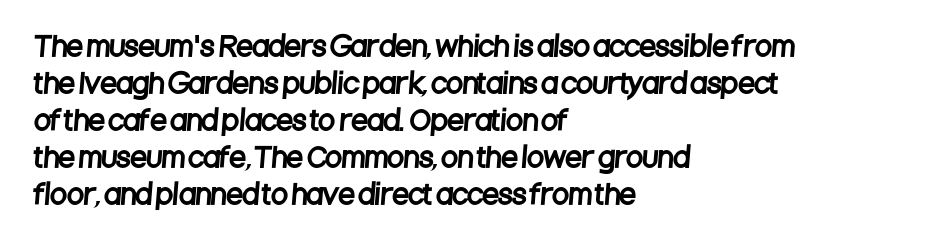
The lines are quadded left. The passage shown stacks its lines at a standard gap. Type without underlining. The passage shown has conventional tracking throughout.
